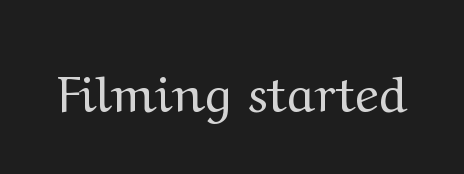
Q: Is the text bold? A: No.
Q: Is the text italic (slanted)? A: No, it is upright.
Q: Is the typeface a serif or a sans-serif typeface? A: Serif.
Q: Is the text underlined? A: No.
Q: Is the spacing between letters normal or unusually wide? A: Normal.
Q: Width (condensed, normal, or wide)? A: Wide.
Q: Stroke contrast? A: Medium.
Q: x-height? A: Medium.
Q: Monospaced? A: No.
